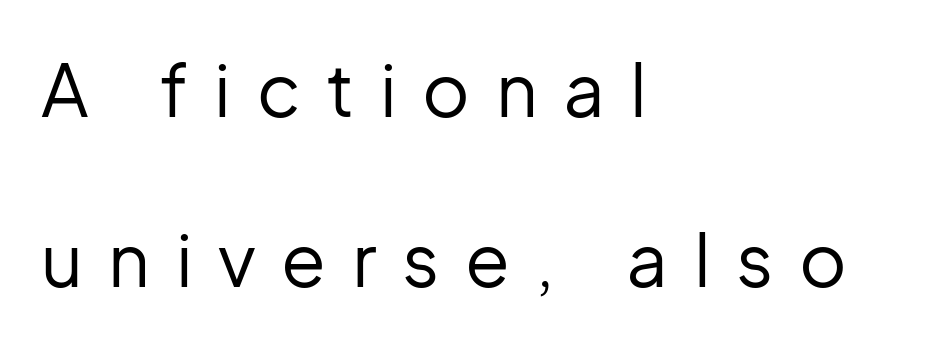
Has an underline been added? It has not. How are the letters spaced? Widely, with obvious added tracking. Ink coverage per letter is moderate at most. Students, observe: this is what heavily led, spacious text looks like.
